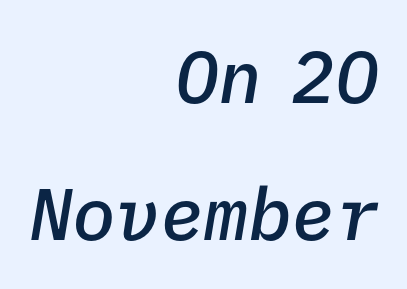
The passage shown has conventional tracking throughout. The letters march in equal steps, a hallmark of fixed-pitch type. Students, this is semibold: more ink than regular, less than bold. The letters are slanted; this is an italic face. The ragged edge is on the left, which tells us the setting is flush right.
